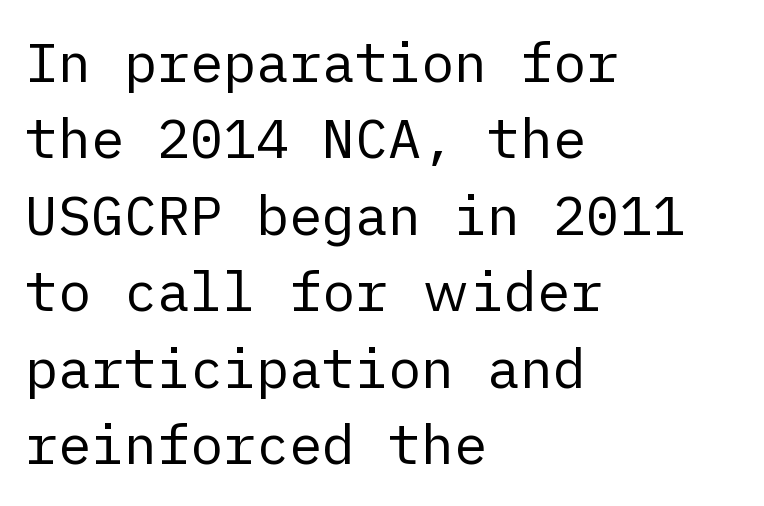
Q: Is the text bold? A: No.
Q: Is the text italic (slanted)? A: No, it is upright.
Q: Is the typeface a serif or a sans-serif typeface? A: Sans-serif.
Q: Is the text underlined? A: No.
Q: How is the paragraph aligned? A: Left-aligned.
Q: Is the spacing between letters normal or unusually wide? A: Normal.
Q: Is the spacing between lines tight, normal or loose? A: Normal.
Q: Width (condensed, normal, or wide)? A: Normal.
Q: Stroke contrast? A: Low.
Q: x-height? A: Medium.
